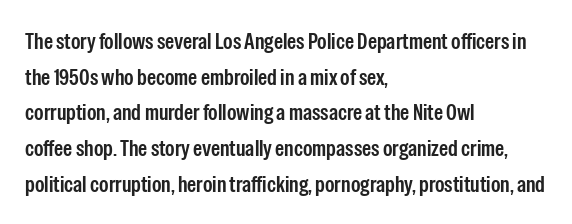
Q: Is the text bold? A: Semi-bold.
Q: Is the text italic (slanted)? A: No, it is upright.
Q: Is the text underlined? A: No.
Q: How is the paragraph aligned? A: Left-aligned.
Q: Is the spacing between letters normal or unusually wide? A: Normal.
Q: Is the spacing between lines tight, normal or loose? A: Normal.
